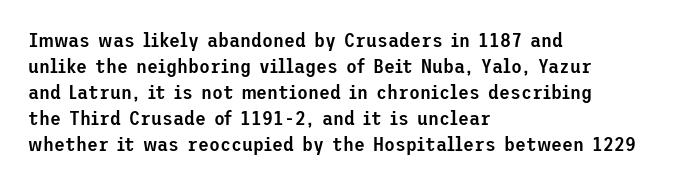
{"italic": "no", "bold": "semi", "underline": "no", "align": "left", "line_spacing": "normal", "line_spacing_ratio": 1.3, "letter_spacing": "normal", "letter_spacing_em": 0.0, "glyph_px": 20}
